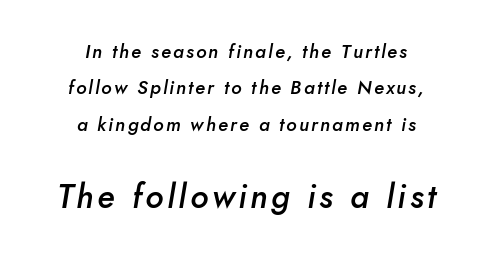
Q: Is the text bold? A: Semi-bold.
Q: Is the text italic (slanted)? A: Yes, it leans right by about 10 degrees.
Q: Is the text underlined? A: No.
Q: How is the paragraph aligned? A: Centered.
Q: Is the spacing between lines tight, normal or loose? A: Loose.
Q: Which block of text is set in a larger size, the first (top) or the second (bottom)? A: The second (bottom) one.
Q: Width (condensed, normal, or wide)? A: Normal.
Q: Stroke contrast? A: Low.
Q: x-height? A: Small.
Q: Monospaced? A: No.
